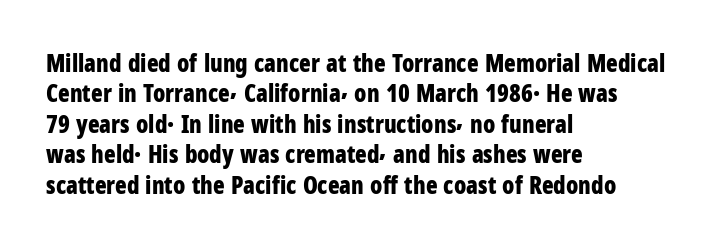
{"italic": "no", "bold": "yes", "underline": "no", "align": "left", "line_spacing": "normal", "line_spacing_ratio": 1.27, "letter_spacing": "normal", "letter_spacing_em": 0.0, "glyph_px": 24}
